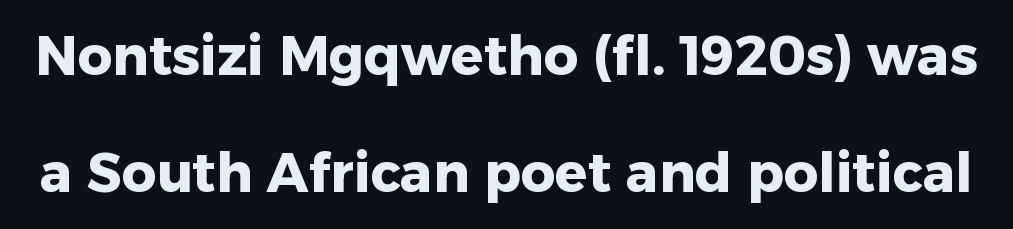
Q: Is the text bold? A: Yes.
Q: Is the text italic (slanted)? A: No, it is upright.
Q: Is the typeface a serif or a sans-serif typeface? A: Sans-serif.
Q: Is the text underlined? A: No.
Q: Is the spacing between letters normal or unusually wide? A: Normal.
Q: Is the spacing between lines tight, normal or loose? A: Loose.
Q: Width (condensed, normal, or wide)? A: Normal.
Q: Stroke contrast? A: Low.
Q: x-height? A: Medium.
Q: Monospaced? A: No.
